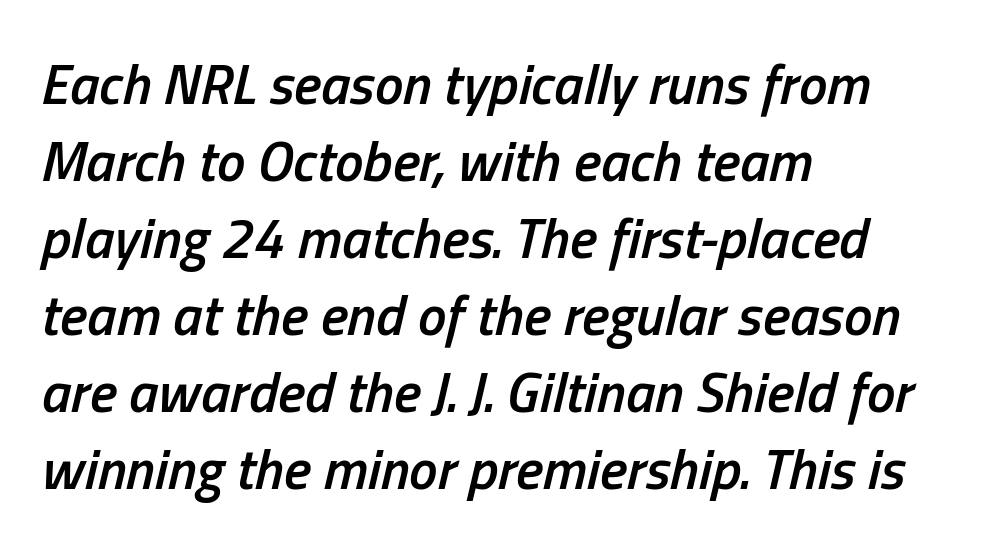
The image shows 57 px semibold, condensed type, italic (leaning right); set left-aligned, normal line spacing (1.35x), normal letter spacing, not underlined; low stroke contrast and a medium x-height.
